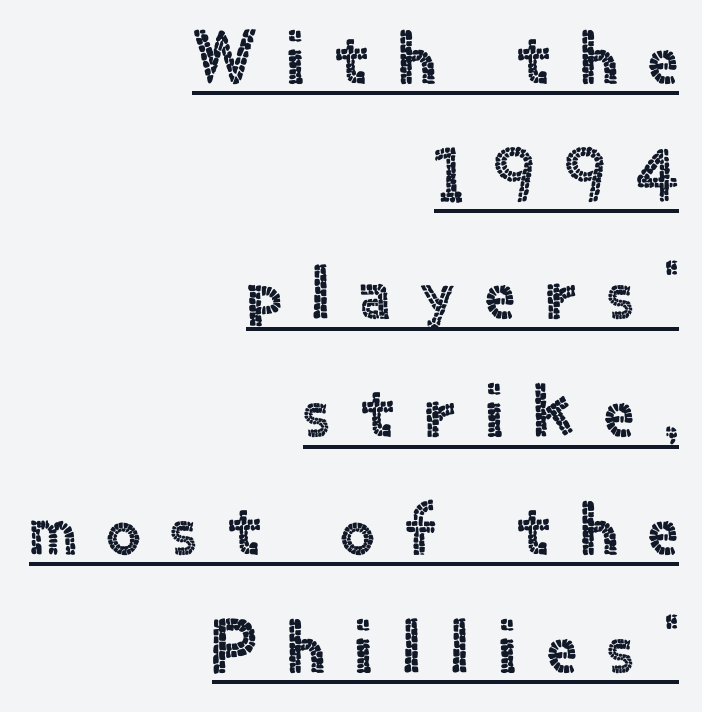
The image shows 75 px sans-serif type, upright; set right-aligned, normal line spacing (1.57x), unusually wide letter spacing (+0.41 em), underlined; a small x-height.
